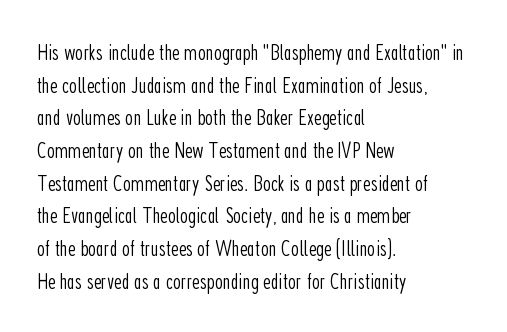
The image shows 23 px text type, upright; set left-aligned, normal line spacing (1.42x), normal letter spacing, not underlined.
